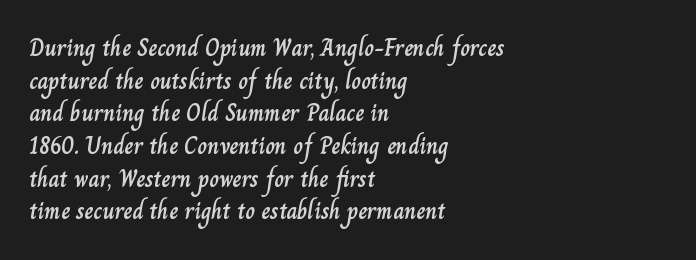
The vertical gap from one line to the next is medium. The rendering keeps characters at their native spacing. Bare-footed words on every line. In CSS terms this would be text-align: left.
